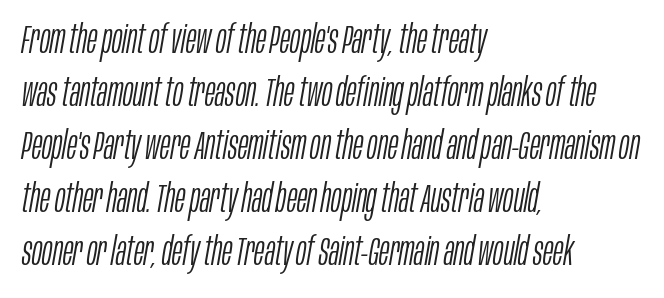
Q: Is the text bold? A: No.
Q: Is the text italic (slanted)? A: Yes, it leans right by about 10 degrees.
Q: Is the text underlined? A: No.
Q: How is the paragraph aligned? A: Left-aligned.
Q: Is the spacing between letters normal or unusually wide? A: Normal.
Q: Is the spacing between lines tight, normal or loose? A: Normal.
Q: Width (condensed, normal, or wide)? A: Condensed.
Q: Stroke contrast? A: Low.
Q: x-height? A: Large.
Q: Monospaced? A: No.
